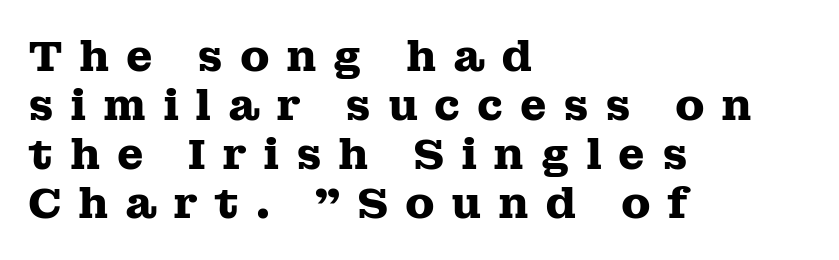
Layout note: lines flush left. The face used here is proportionally spaced, like ordinary book or web type. The space directly below the letters is spotless. The passage shown is typeset with a serif family. Students, note that the glyphs here are deliberately spaced far apart. Interline gaps are noticeably narrow in this sample.
